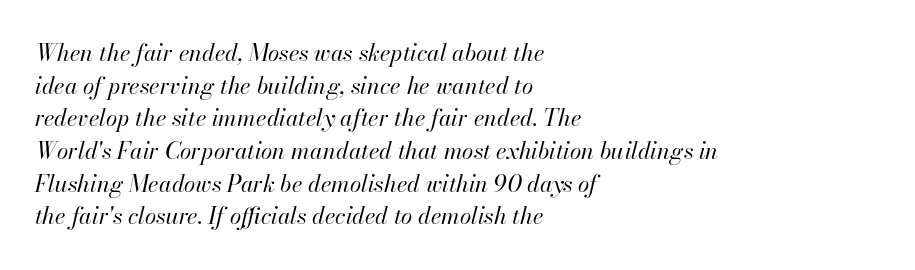
Q: Is the text bold? A: No.
Q: Is the text italic (slanted)? A: Yes, it leans right by about 13 degrees.
Q: Is the text underlined? A: No.
Q: How is the paragraph aligned? A: Left-aligned.
Q: Is the spacing between letters normal or unusually wide? A: Normal.
Q: Is the spacing between lines tight, normal or loose? A: Normal.
